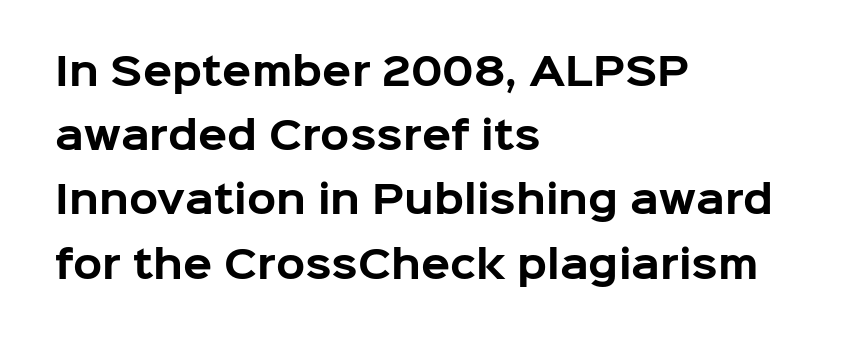
The image shows 38 px bold sans-serif type, upright; set left-aligned, normal line spacing (1.69x), normal letter spacing, not underlined; low stroke contrast and a medium x-height.
